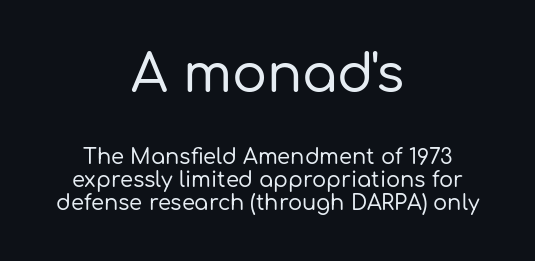
Q: Is the text italic (slanted)? A: No, it is upright.
Q: Is the typeface a serif or a sans-serif typeface? A: Sans-serif.
Q: Is the text underlined? A: No.
Q: How is the paragraph aligned? A: Centered.
Q: Is the spacing between letters normal or unusually wide? A: Normal.
Q: Is the spacing between lines tight, normal or loose? A: Tight.
Q: Which block of text is set in a larger size, the first (top) or the second (bottom)? A: The first (top) one.
Q: Width (condensed, normal, or wide)? A: Normal.
Q: Stroke contrast? A: Low.
Q: x-height? A: Medium.
Q: Monospaced? A: No.
